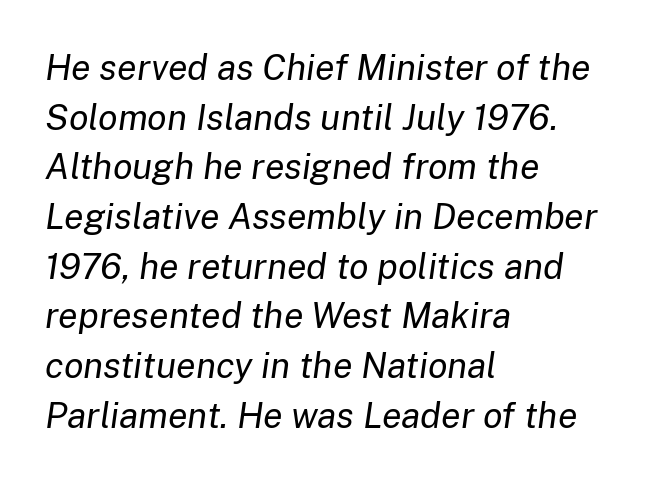
{"italic": "yes", "lean": "right", "slant_degrees": 8, "bold": "no", "weight": "regular", "width": "normal", "stroke_contrast": "low", "x_height": "medium", "monospaced": "no", "underline": "no", "align": "left", "line_spacing": "normal", "line_spacing_ratio": 1.38, "letter_spacing": "normal", "letter_spacing_em": 0.0, "glyph_px": 36}
